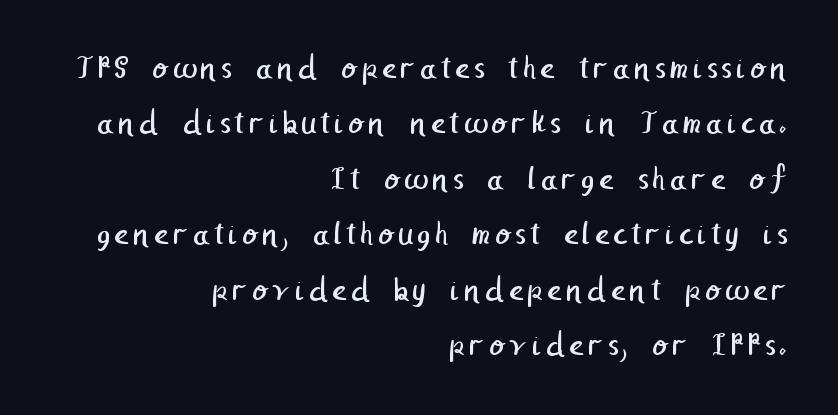
{"serif": "no", "bold": "no", "weight": "regular", "width": "normal", "stroke_contrast": "low", "x_height": "medium", "underline": "no", "align": "right", "line_spacing": "normal", "line_spacing_ratio": 1.63, "glyph_px": 34}
